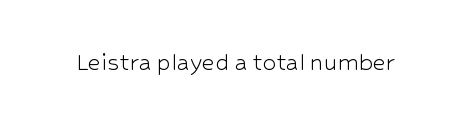
The image shows 28 px light sans-serif type, upright; set normal letter spacing, not underlined; low stroke contrast and a medium x-height.
